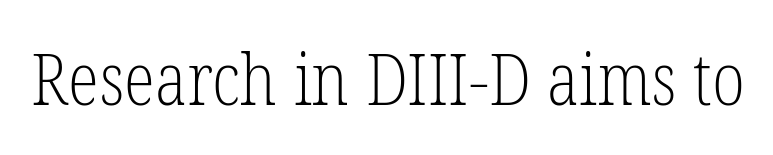
Q: Is the text bold? A: No.
Q: Is the text italic (slanted)? A: No, it is upright.
Q: Is the typeface a serif or a sans-serif typeface? A: Serif.
Q: Is the text underlined? A: No.
Q: Is the spacing between letters normal or unusually wide? A: Normal.
Q: Width (condensed, normal, or wide)? A: Condensed.
Q: Stroke contrast? A: Low.
Q: x-height? A: Medium.
Q: Monospaced? A: No.
